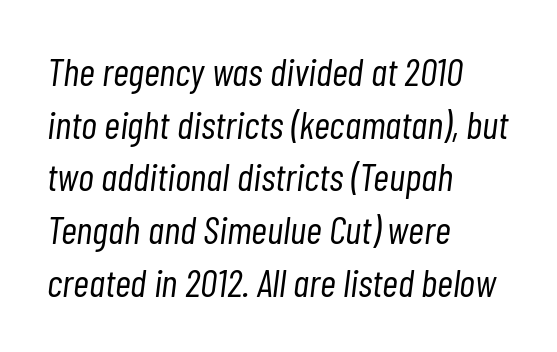
Note the varied advance widths — an 'i' is clearly narrower than an 'm'. The space beneath each line is pristine and unruled. Each line starts at the same left margin while the right side varies. Leading: standard. Quick note: italic.
